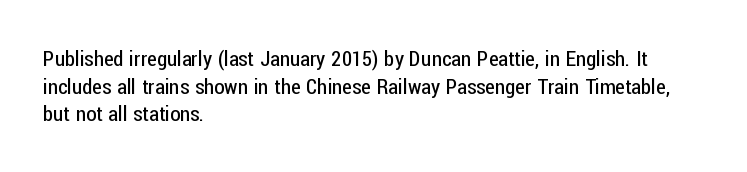
{"italic": "no", "bold": "no", "underline": "no", "align": "left", "line_spacing": "normal", "line_spacing_ratio": 1.32, "letter_spacing": "normal", "letter_spacing_em": 0.0, "glyph_px": 21}
